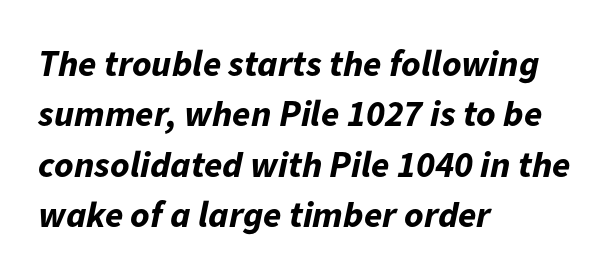
{"italic": "yes", "lean": "right", "slant_degrees": 11, "bold": "yes", "weight": "bold", "width": "normal", "stroke_contrast": "low", "x_height": "medium", "monospaced": "no", "underline": "no", "align": "left", "line_spacing": "normal", "line_spacing_ratio": 1.36, "letter_spacing": "normal", "letter_spacing_em": 0.0, "glyph_px": 37}
